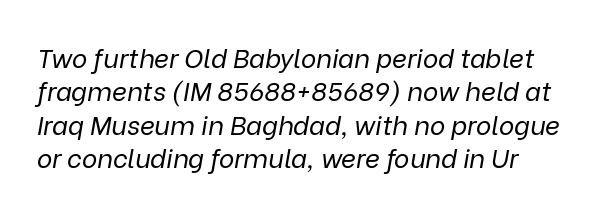
The type is set solid horizontally, with unmodified tracking. Heaviness? Minimal to ordinary, like unemphasized prose. Is the type slanted? Yes — the strokes lean at a clear angle. Does the leading feel generous? No, just average. Has an underline been added? It has not.
